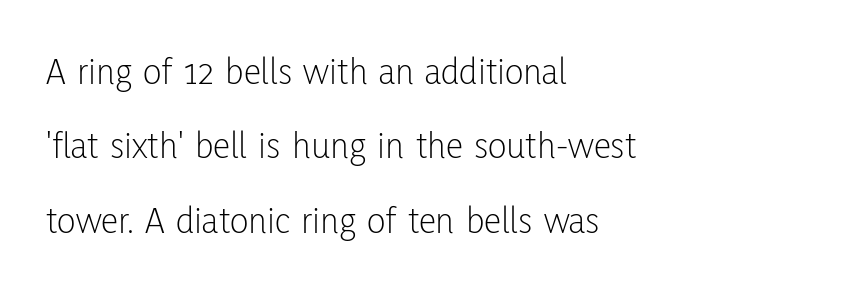
The image shows 39 px light, condensed sans-serif type, upright; set left-aligned, loose line spacing (1.91x), normal letter spacing, not underlined; low stroke contrast and a medium x-height.
